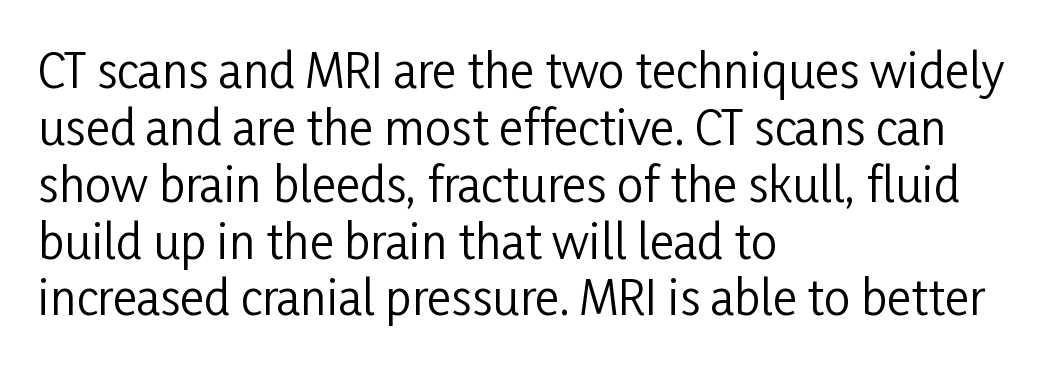
{"serif": "no", "italic": "no", "bold": "no", "weight": "regular", "width": "condensed", "stroke_contrast": "low", "x_height": "medium", "monospaced": "no", "underline": "no", "align": "left", "line_spacing_ratio": 1.21, "letter_spacing": "normal", "letter_spacing_em": 0.0, "glyph_px": 47}
